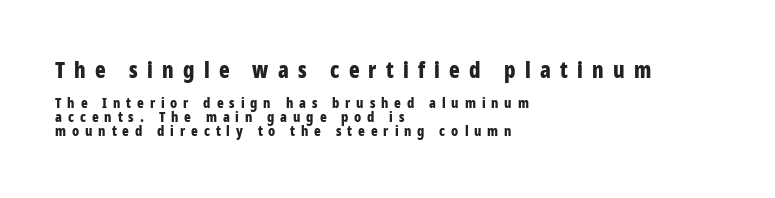
The image shows 22 px bold type, upright; set left-aligned, tight line spacing (0.99x), unusually wide letter spacing (+0.42 em), not underlined; the first (top) block is 1.57x larger.
